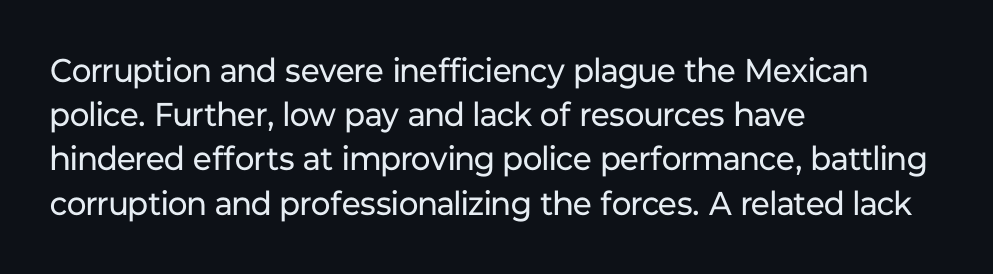
Q: Is the text bold? A: No.
Q: Is the text italic (slanted)? A: No, it is upright.
Q: Is the typeface a serif or a sans-serif typeface? A: Sans-serif.
Q: Is the text underlined? A: No.
Q: How is the paragraph aligned? A: Left-aligned.
Q: Is the spacing between letters normal or unusually wide? A: Normal.
Q: Is the spacing between lines tight, normal or loose? A: Normal.
Q: Width (condensed, normal, or wide)? A: Normal.
Q: Stroke contrast? A: Low.
Q: x-height? A: Medium.
Q: Monospaced? A: No.
